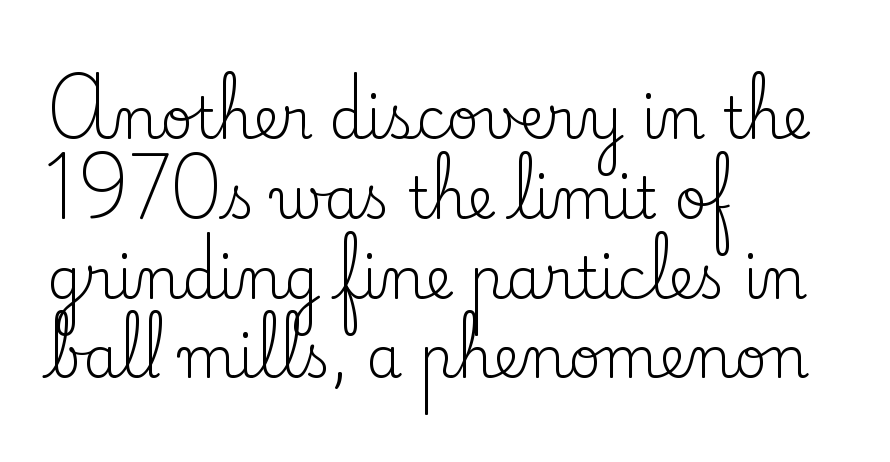
A typesetter would call this zero additional tracking. The paragraph has a hard left edge and a soft right edge. These glyphs show unthickened strokes, regular width or finer. Beneath every word, the page is bare. The passage shown is typed in a proportional face where columns would drift.
